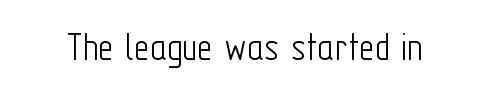
{"serif": "no", "italic": "no", "bold": "no", "weight": "light", "width": "condensed", "stroke_contrast": "low", "x_height": "medium", "monospaced": "no", "underline": "no", "letter_spacing": "normal", "letter_spacing_em": 0.0, "glyph_px": 42}
